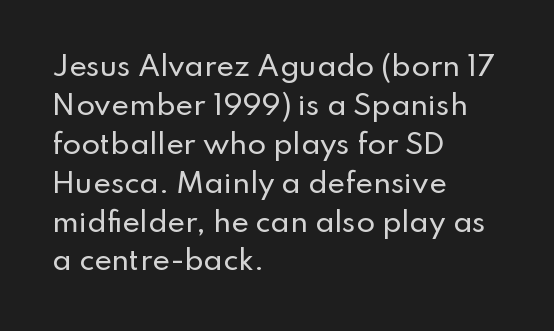
Q: Is the text italic (slanted)? A: No, it is upright.
Q: Is the text underlined? A: No.
Q: How is the paragraph aligned? A: Left-aligned.
Q: Is the spacing between letters normal or unusually wide? A: Normal.
Q: Is the spacing between lines tight, normal or loose? A: Normal.
